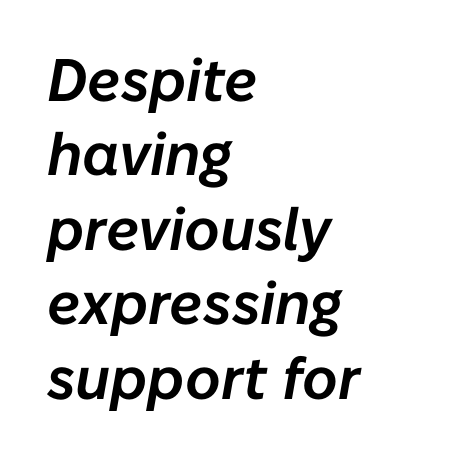
Q: Is the text italic (slanted)? A: Yes, it leans right by about 10 degrees.
Q: Is the text underlined? A: No.
Q: How is the paragraph aligned? A: Left-aligned.
Q: Is the spacing between letters normal or unusually wide? A: Normal.
Q: Width (condensed, normal, or wide)? A: Normal.
Q: Stroke contrast? A: Low.
Q: x-height? A: Medium.
Q: Monospaced? A: No.
